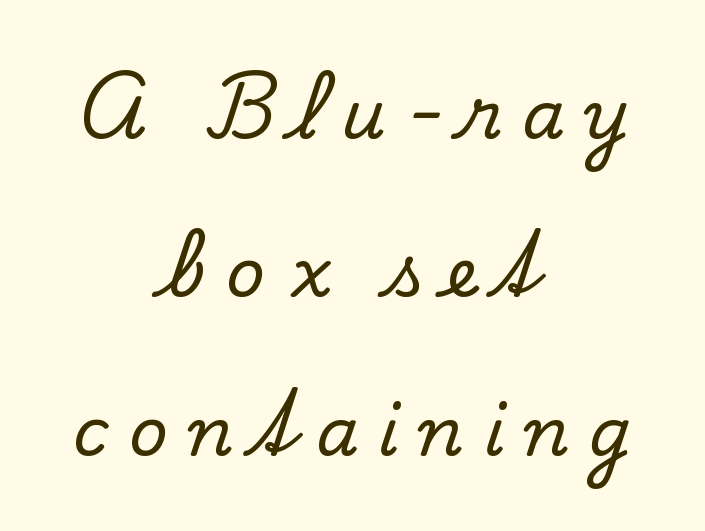
{"serif": "yes", "width": "normal", "stroke_contrast": "low", "x_height": "small", "monospaced": "no", "underline": "no", "align": "center", "line_spacing": "loose", "line_spacing_ratio": 2.33, "letter_spacing": "wide", "letter_spacing_em": 0.29, "glyph_px": 68}
